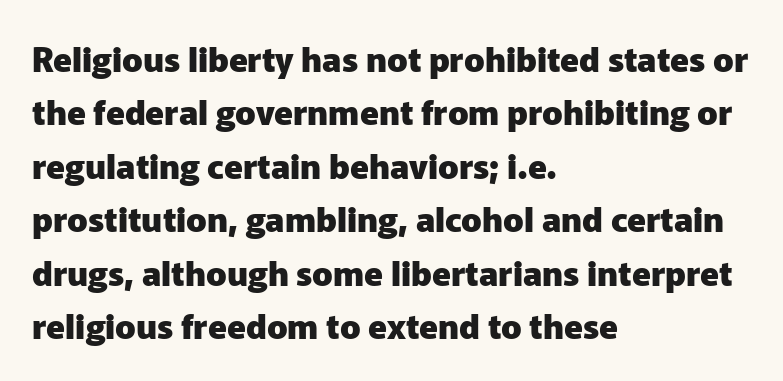
Q: Is the text bold? A: Yes.
Q: Is the text italic (slanted)? A: No, it is upright.
Q: Is the typeface a serif or a sans-serif typeface? A: Sans-serif.
Q: Is the text underlined? A: No.
Q: How is the paragraph aligned? A: Left-aligned.
Q: Is the spacing between letters normal or unusually wide? A: Normal.
Q: Is the spacing between lines tight, normal or loose? A: Normal.
Q: Width (condensed, normal, or wide)? A: Normal.
Q: Stroke contrast? A: Low.
Q: x-height? A: Medium.
Q: Monospaced? A: No.
